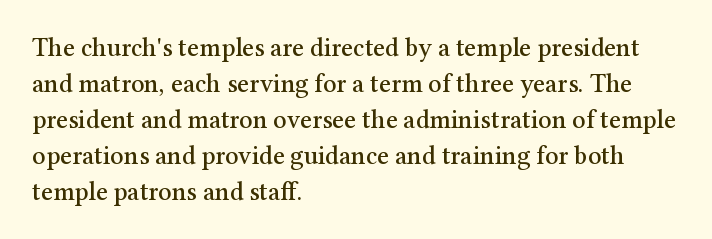
{"italic": "no", "underline": "no", "align": "left", "line_spacing": "normal", "line_spacing_ratio": 1.38, "letter_spacing": "normal", "letter_spacing_em": 0.0, "glyph_px": 26}
